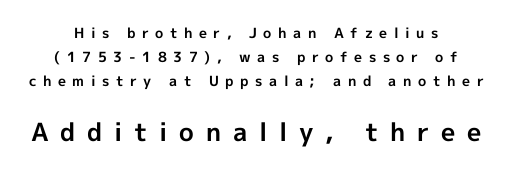
{"italic": "no", "bold": "yes", "underline": "no", "line_spacing_ratio": 1.72, "letter_spacing": "wide", "letter_spacing_em": 0.47, "larger_block": "second", "size_ratio": 1.79, "glyph_px": 25}
